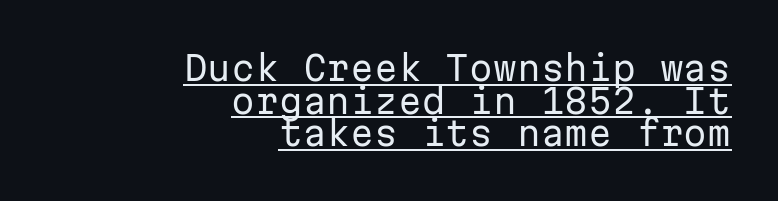
The image shows 34 px regular-weight sans-serif type, upright, monospaced; set right-aligned, tight line spacing (0.96x), normal letter spacing, underlined; low stroke contrast and a medium x-height.
